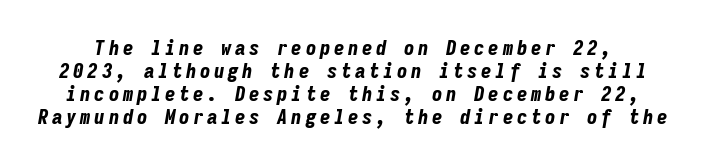
Q: Is the text bold? A: Yes.
Q: Is the text italic (slanted)? A: Yes, it leans right by about 9 degrees.
Q: Is the text underlined? A: No.
Q: Is the spacing between lines tight, normal or loose? A: Tight.
